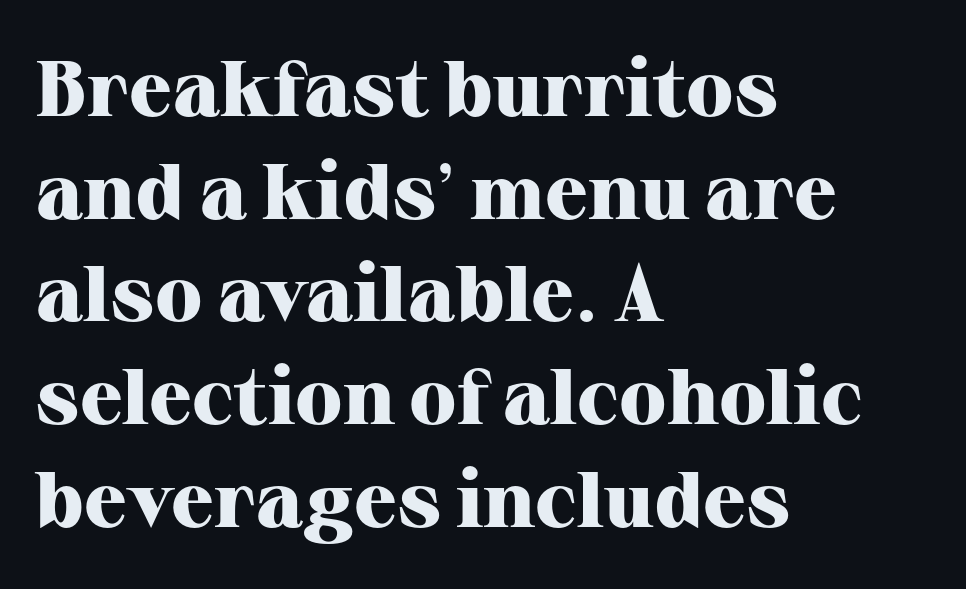
Q: Is the text bold? A: Yes.
Q: Is the text italic (slanted)? A: No, it is upright.
Q: Is the typeface a serif or a sans-serif typeface? A: Serif.
Q: Is the text underlined? A: No.
Q: How is the paragraph aligned? A: Left-aligned.
Q: Is the spacing between letters normal or unusually wide? A: Normal.
Q: Is the spacing between lines tight, normal or loose? A: Normal.
Q: Width (condensed, normal, or wide)? A: Normal.
Q: Stroke contrast? A: High.
Q: x-height? A: Medium.
Q: Monospaced? A: No.
